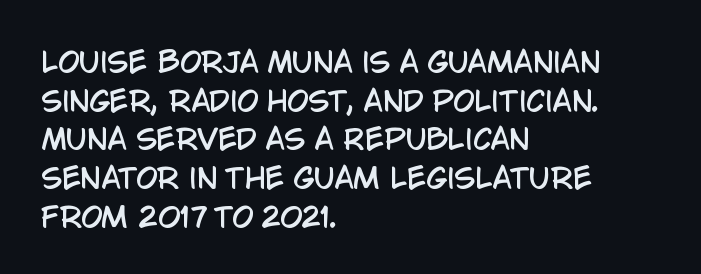
Q: Is the text italic (slanted)? A: No, it is upright.
Q: Is the typeface a serif or a sans-serif typeface? A: Sans-serif.
Q: Is the text underlined? A: No.
Q: How is the paragraph aligned? A: Left-aligned.
Q: Is the spacing between letters normal or unusually wide? A: Normal.
Q: Is the spacing between lines tight, normal or loose? A: Normal.
Q: Width (condensed, normal, or wide)? A: Condensed.
Q: Stroke contrast? A: Low.
Q: x-height? A: Large.
Q: Monospaced? A: No.
